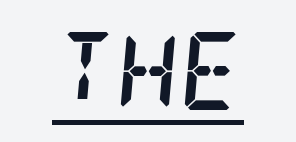
The image shows 78 px semibold, condensed serif type, italic (leaning right); set normal letter spacing, underlined; low stroke contrast and a large x-height.
